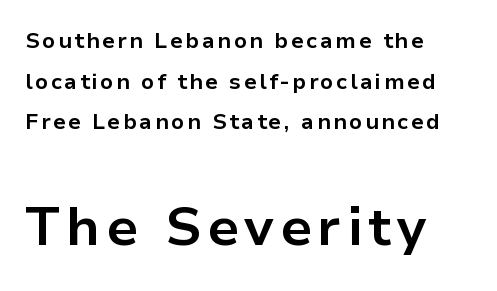
Q: Is the text bold? A: Yes.
Q: Is the text italic (slanted)? A: No, it is upright.
Q: Is the typeface a serif or a sans-serif typeface? A: Sans-serif.
Q: Is the text underlined? A: No.
Q: How is the paragraph aligned? A: Left-aligned.
Q: Which block of text is set in a larger size, the first (top) or the second (bottom)? A: The second (bottom) one.
Q: Width (condensed, normal, or wide)? A: Normal.
Q: Stroke contrast? A: Low.
Q: x-height? A: Medium.
Q: Monospaced? A: No.
